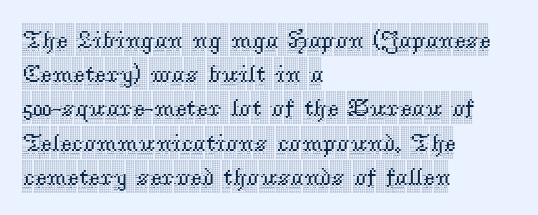
Q: Is the text italic (slanted)? A: No, it is upright.
Q: Is the text underlined? A: No.
Q: How is the paragraph aligned? A: Left-aligned.
Q: Is the spacing between letters normal or unusually wide? A: Normal.
Q: Is the spacing between lines tight, normal or loose? A: Normal.
